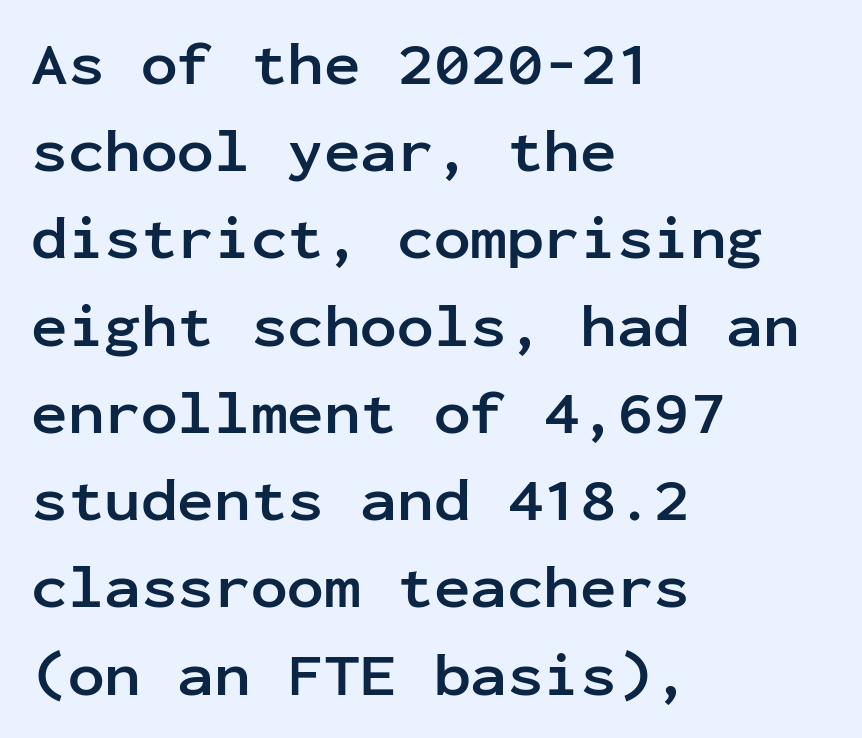
{"serif": "no", "italic": "no", "bold": "yes", "weight": "semibold", "width": "normal", "stroke_contrast": "low", "x_height": "medium", "monospaced": "yes", "underline": "no", "align": "left", "line_spacing": "normal", "line_spacing_ratio": 1.43, "letter_spacing": "normal", "letter_spacing_em": 0.0, "glyph_px": 61}
